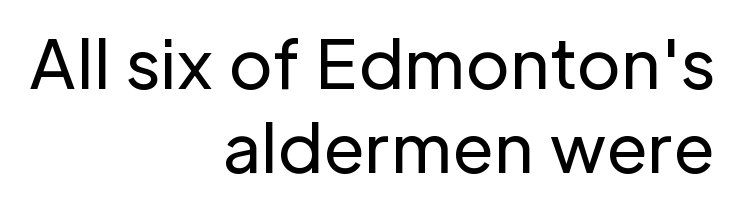
Q: Is the text bold? A: No.
Q: Is the text italic (slanted)? A: No, it is upright.
Q: Is the typeface a serif or a sans-serif typeface? A: Sans-serif.
Q: Is the text underlined? A: No.
Q: How is the paragraph aligned? A: Right-aligned.
Q: Is the spacing between letters normal or unusually wide? A: Normal.
Q: Is the spacing between lines tight, normal or loose? A: Normal.
Q: Width (condensed, normal, or wide)? A: Normal.
Q: Stroke contrast? A: Low.
Q: x-height? A: Medium.
Q: Monospaced? A: No.
